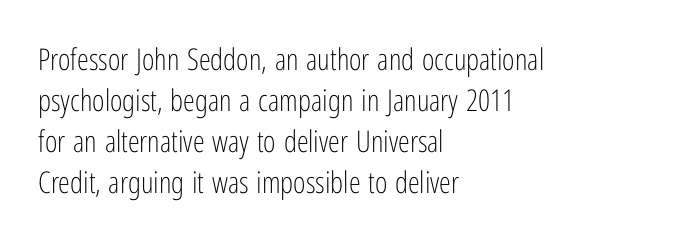
{"serif": "no", "italic": "no", "bold": "no", "weight": "light", "width": "condensed", "stroke_contrast": "low", "x_height": "medium", "monospaced": "no", "underline": "no", "align": "left", "line_spacing": "normal", "line_spacing_ratio": 1.37, "letter_spacing": "normal", "letter_spacing_em": 0.0, "glyph_px": 30}
